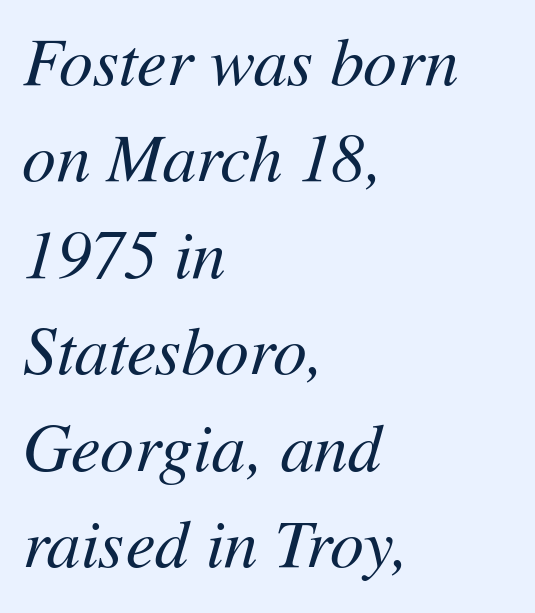
The image shows 67 px regular-weight type, italic (leaning right); set left-aligned, normal line spacing (1.44x), normal letter spacing, not underlined; medium stroke contrast and a medium x-height.
